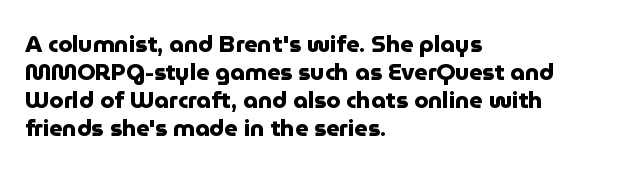
Q: Is the text bold? A: Yes.
Q: Is the text italic (slanted)? A: No, it is upright.
Q: Is the text underlined? A: No.
Q: How is the paragraph aligned? A: Left-aligned.
Q: Is the spacing between letters normal or unusually wide? A: Normal.
